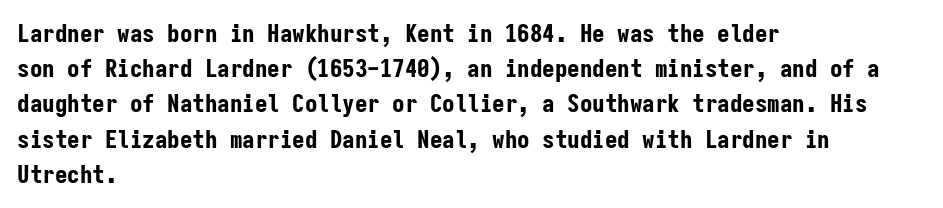
Here the glyphs are tracked normally, forming tight word shapes. Posture: upright roman. Plain, unruled lines of type. Leading matches the norm, producing a regular column.
